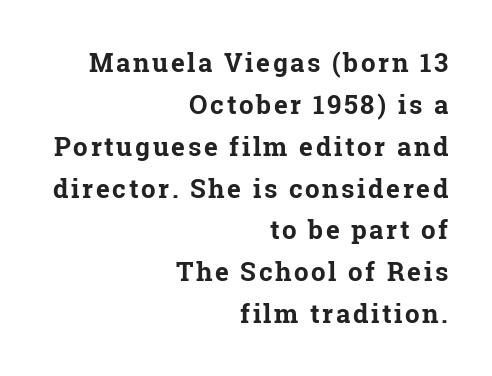
Q: Is the text bold? A: Yes.
Q: Is the text italic (slanted)? A: No, it is upright.
Q: Is the text underlined? A: No.
Q: How is the paragraph aligned? A: Right-aligned.
Q: Is the spacing between lines tight, normal or loose? A: Normal.
